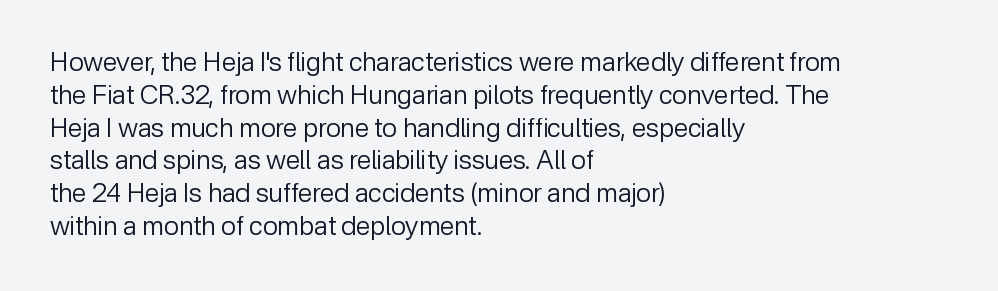
The image shows 26 px text type, upright; set left-aligned, normal line spacing (1.26x), normal letter spacing, not underlined.
